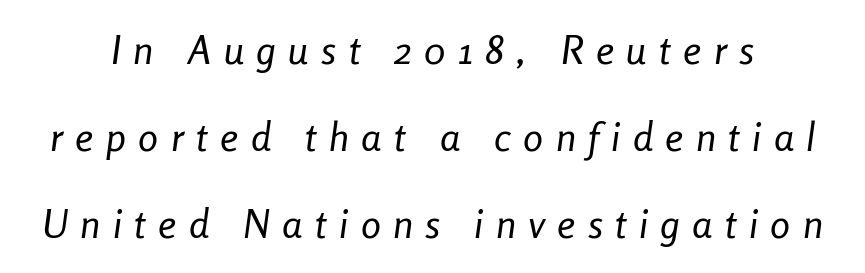
The image shows 40 px regular-weight, condensed type, italic (leaning right); set loose line spacing (2.18x), unusually wide letter spacing (+0.31 em), not underlined; low stroke contrast and a medium x-height.
